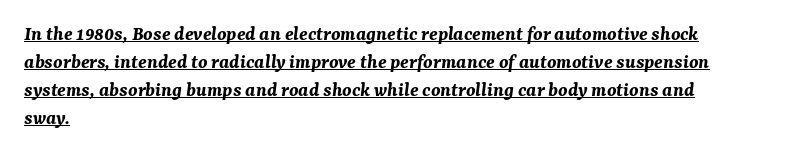
Q: Is the text bold? A: Yes.
Q: Is the text italic (slanted)? A: Yes, it leans right by about 7 degrees.
Q: Is the text underlined? A: Yes.
Q: How is the paragraph aligned? A: Left-aligned.
Q: Is the spacing between letters normal or unusually wide? A: Normal.
Q: Is the spacing between lines tight, normal or loose? A: Normal.
